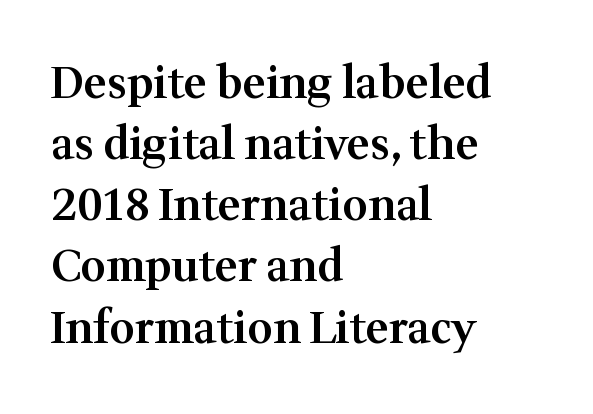
Q: Is the text bold? A: Semi-bold.
Q: Is the text italic (slanted)? A: No, it is upright.
Q: Is the typeface a serif or a sans-serif typeface? A: Serif.
Q: Is the text underlined? A: No.
Q: How is the paragraph aligned? A: Left-aligned.
Q: Is the spacing between letters normal or unusually wide? A: Normal.
Q: Is the spacing between lines tight, normal or loose? A: Normal.
Q: Width (condensed, normal, or wide)? A: Normal.
Q: Stroke contrast? A: Medium.
Q: x-height? A: Medium.
Q: Monospaced? A: No.
